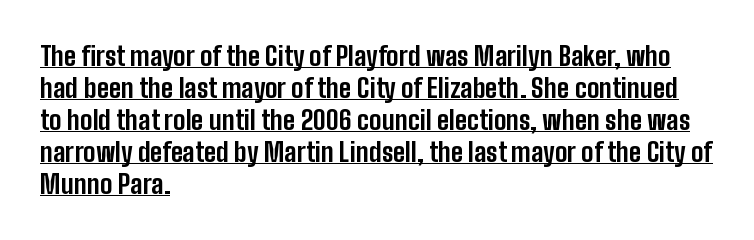
{"italic": "no", "bold": "yes", "underline": "yes", "align": "left", "line_spacing_ratio": 1.23, "letter_spacing": "normal", "letter_spacing_em": 0.0, "glyph_px": 26}
